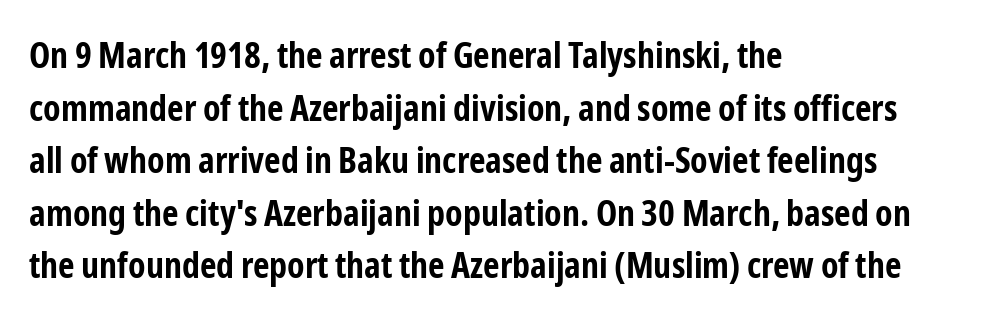
How heavy is the stroke? Heavy — this is a bold. Vertical spacing — default. Short note: letters normally spaced. Looks like regular typesetting: each glyph gets only the width it needs. The specimen reads as upright at a glance.
